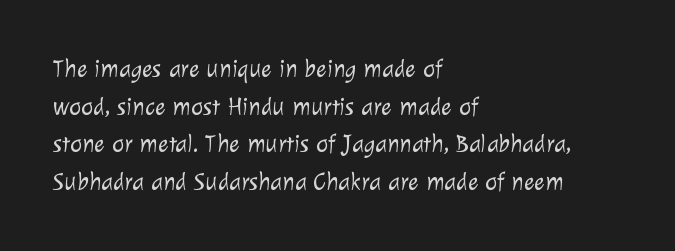
Caption: face not bold, strokes unweighted. Leftover space on each line is placed entirely after the last word. Nobody touched the tracking dial on this one. The leading is moderate, giving the passage an even texture.
